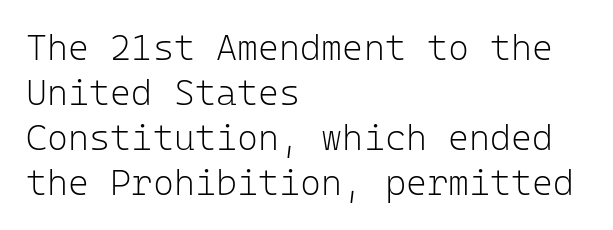
A typesetter would call this monospace, since all characters share one set width. No italicization has been applied; the sample stays upright. Stroke mass is kept to a normal reading level or below. A typesetter would call this leading conventional body-copy spacing. The text block is weighted toward the left margin, trailing off unevenly rightward. Descender tails drop into unmarked territory.
